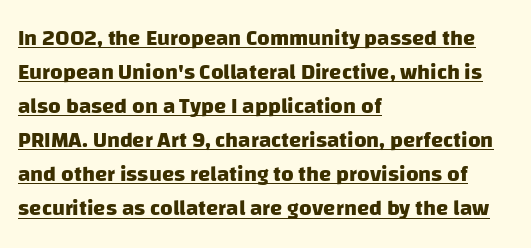
The image shows 22 px bold type; set left-aligned, normal line spacing (1.55x), normal letter spacing, underlined.
